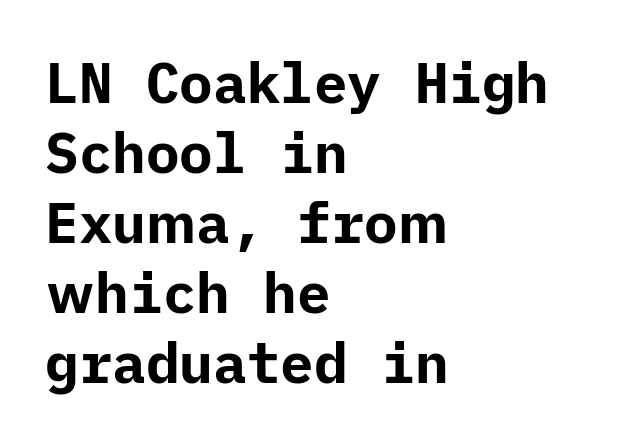
The lines in this sample share a left origin and differ only in where they stop. The characters look thick and weighty, a clear bold. The type family on display is of the sans-serif kind. Check the space under the baseline: it is left empty. Italic: no, the glyphs are upright roman.
